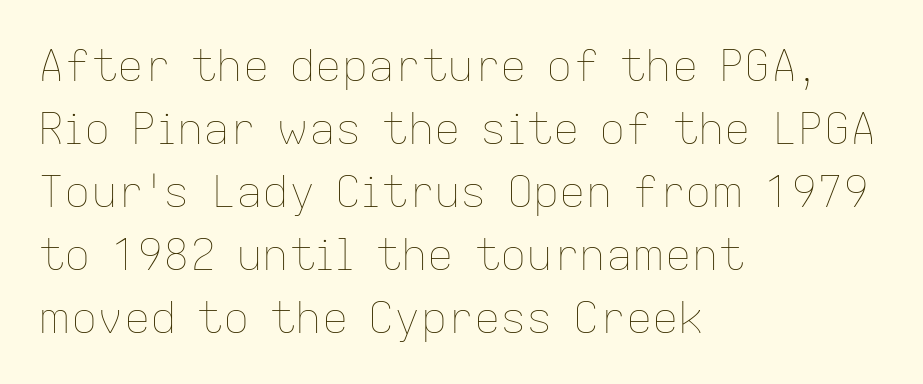
The image shows 44 px thin type, upright; set left-aligned, normal line spacing (1.43x), normal letter spacing, not underlined; low stroke contrast and a medium x-height.
